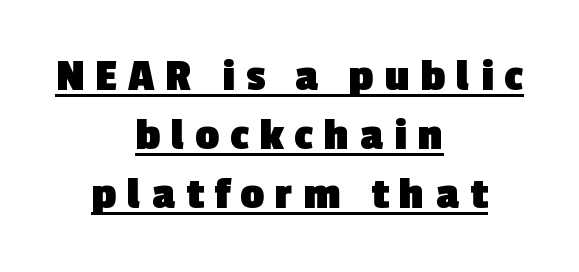
Q: Is the text bold? A: Yes.
Q: Is the typeface a serif or a sans-serif typeface? A: Sans-serif.
Q: Is the text underlined? A: Yes.
Q: How is the paragraph aligned? A: Centered.
Q: Is the spacing between letters normal or unusually wide? A: Unusually wide.
Q: Is the spacing between lines tight, normal or loose? A: Normal.
Q: Width (condensed, normal, or wide)? A: Normal.
Q: x-height? A: Medium.
Q: Monospaced? A: No.
